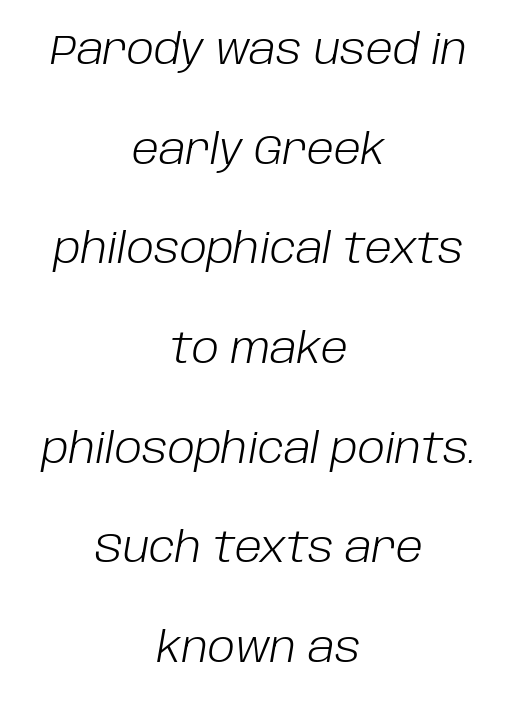
{"italic": "yes", "lean": "right", "slant_degrees": 10, "bold": "no", "weight": "light", "width": "normal", "stroke_contrast": "low", "x_height": "large", "monospaced": "no", "underline": "no", "align": "center", "line_spacing": "loose", "line_spacing_ratio": 2.43, "letter_spacing": "normal", "letter_spacing_em": 0.0, "glyph_px": 41}
